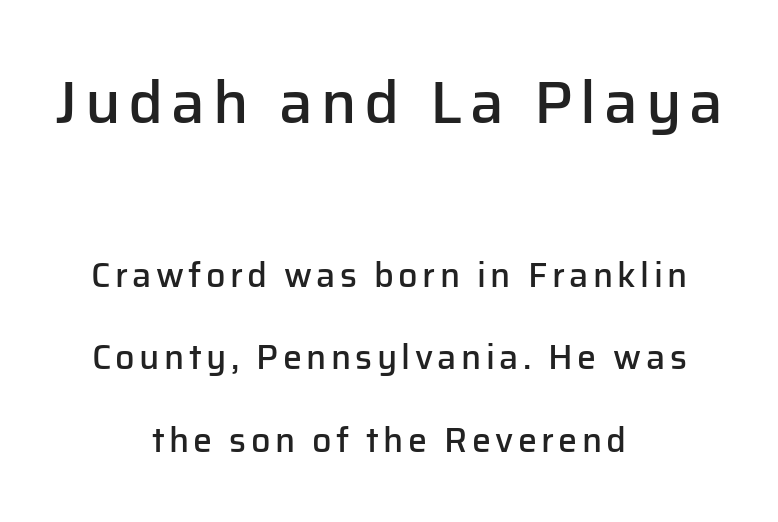
Q: Is the text bold? A: Semi-bold.
Q: Is the text italic (slanted)? A: No, it is upright.
Q: Is the typeface a serif or a sans-serif typeface? A: Sans-serif.
Q: Is the text underlined? A: No.
Q: How is the paragraph aligned? A: Centered.
Q: Is the spacing between lines tight, normal or loose? A: Loose.
Q: Which block of text is set in a larger size, the first (top) or the second (bottom)? A: The first (top) one.
Q: Width (condensed, normal, or wide)? A: Normal.
Q: Stroke contrast? A: Low.
Q: x-height? A: Medium.
Q: Monospaced? A: No.
